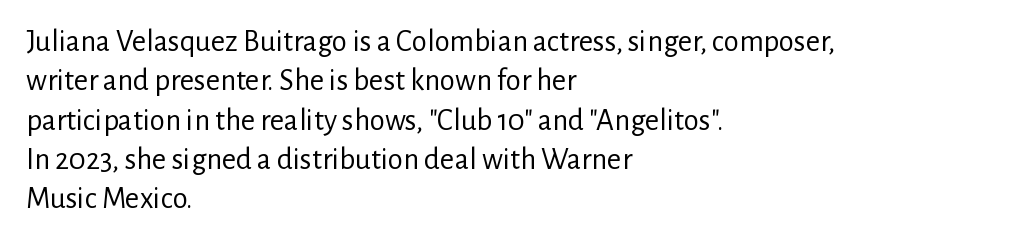
{"serif": "no", "italic": "no", "bold": "no", "weight": "regular", "width": "normal", "stroke_contrast": "low", "x_height": "medium", "monospaced": "no", "underline": "no", "align": "left", "line_spacing": "normal", "line_spacing_ratio": 1.27, "letter_spacing": "normal", "letter_spacing_em": 0.0, "glyph_px": 31}
